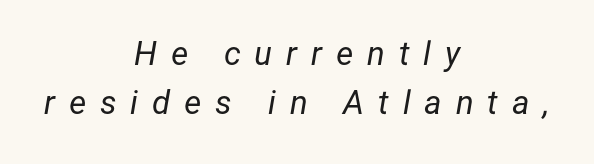
{"italic": "yes", "lean": "right", "slant_degrees": 12, "bold": "no", "weight": "regular", "width": "normal", "stroke_contrast": "low", "x_height": "medium", "monospaced": "no", "underline": "no", "align": "center", "line_spacing": "normal", "line_spacing_ratio": 1.49, "letter_spacing": "wide", "letter_spacing_em": 0.42, "glyph_px": 33}
